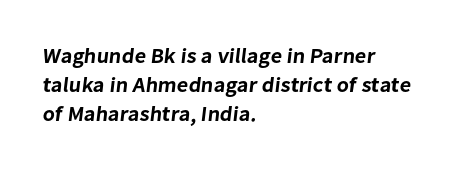
The image shows 21 px text type; set left-aligned, normal line spacing (1.39x), normal letter spacing, not underlined.
